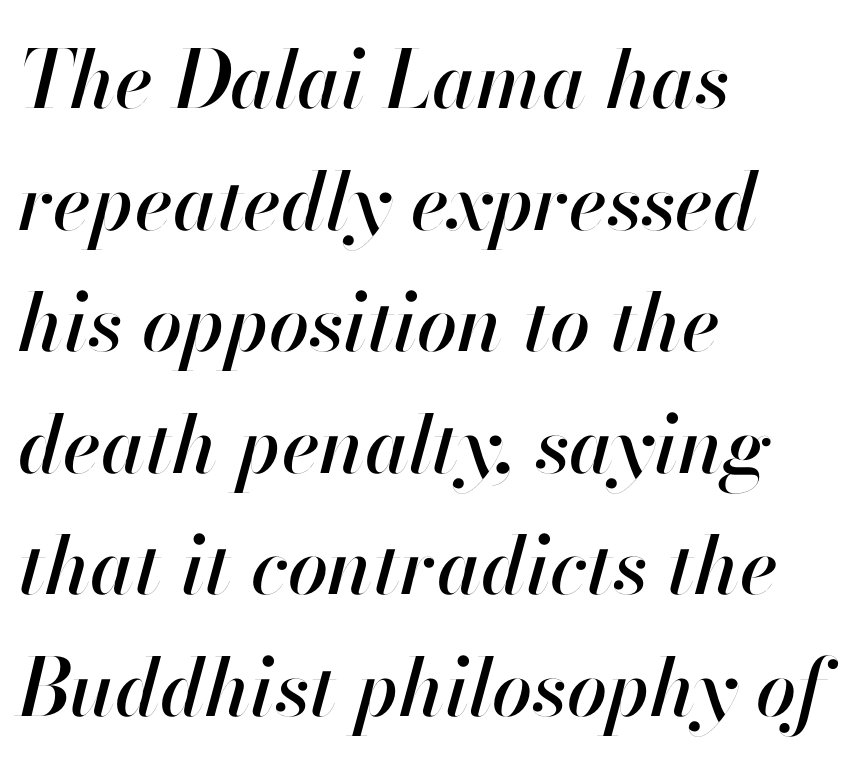
Would a proofreader flag this as italicized? Yes. Each new line begins a customary step beneath the previous one. The line texture is even and compact thanks to regular tracking. Check the space under the baseline: it is left empty.
